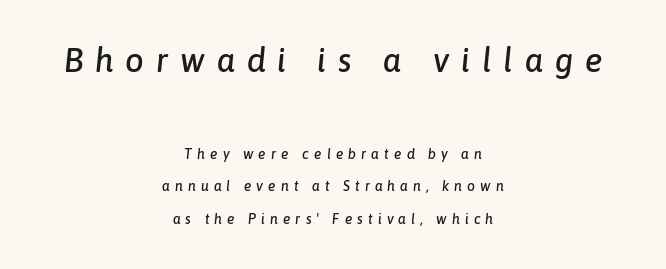
The earlier block is typeset at a bigger size than the later block. The lines in this sample share a center point and differ in where they start and stop. The face used here is proportionally spaced, like ordinary book or web type. This is oblique type, the kind used for emphasis or titles. Regarding leading, the lines here are spaced well apart. Each row of text sits above clean, open space.
